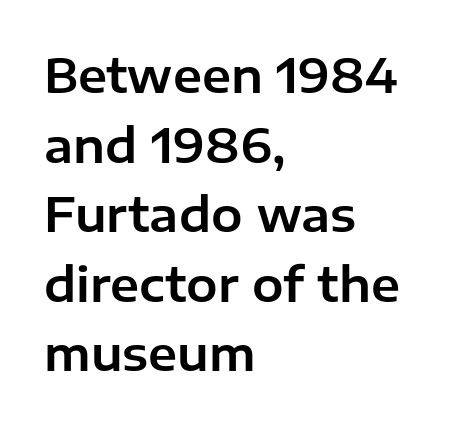
This sample has the flowing, uneven cadence of proportional lettering. In terms of letterspacing, this is plain default setting. Is this a sans? Yes — the strokes have no serifs. Alignment: flush left.
